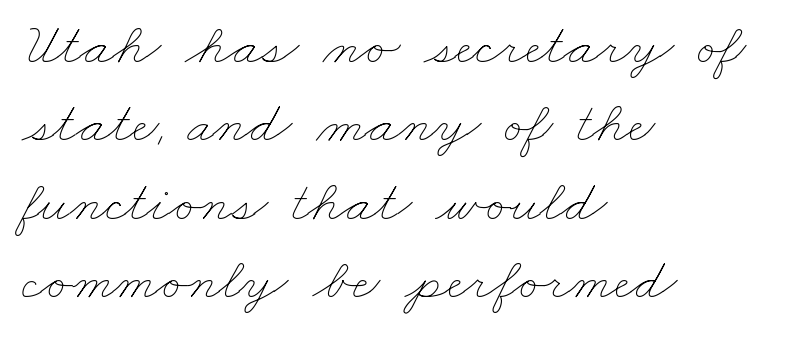
{"bold": "no", "weight": "thin", "width": "wide", "stroke_contrast": "low", "x_height": "small", "monospaced": "no", "underline": "no", "align": "left", "line_spacing": "normal", "line_spacing_ratio": 1.33, "letter_spacing": "normal", "letter_spacing_em": 0.0, "glyph_px": 59}
